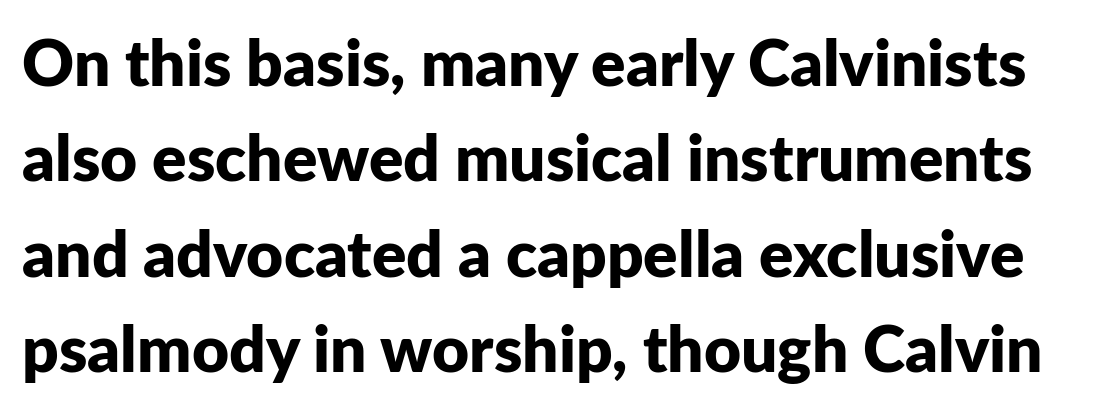
{"serif": "no", "italic": "no", "bold": "yes", "weight": "bold", "width": "normal", "stroke_contrast": "low", "x_height": "medium", "monospaced": "no", "underline": "no", "line_spacing": "normal", "line_spacing_ratio": 1.49, "letter_spacing": "normal", "letter_spacing_em": 0.0, "glyph_px": 64}
